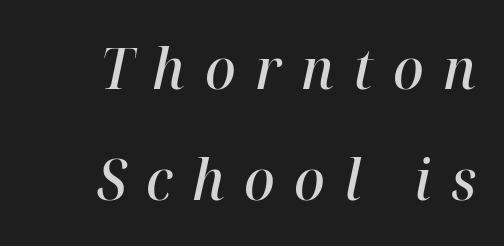
Q: Is the text bold? A: Semi-bold.
Q: Is the text italic (slanted)? A: Yes, it leans right by about 12 degrees.
Q: Is the text underlined? A: No.
Q: How is the paragraph aligned? A: Right-aligned.
Q: Is the spacing between letters normal or unusually wide? A: Unusually wide.
Q: Is the spacing between lines tight, normal or loose? A: Loose.
Q: Width (condensed, normal, or wide)? A: Normal.
Q: Stroke contrast? A: High.
Q: x-height? A: Medium.
Q: Monospaced? A: No.
